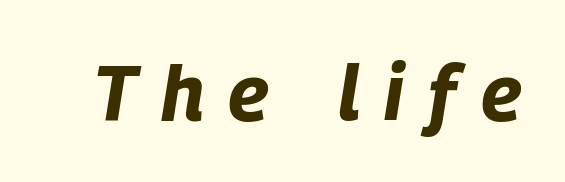
Q: Is the text bold? A: Yes.
Q: Is the text italic (slanted)? A: Yes, it leans right by about 9 degrees.
Q: Is the text underlined? A: No.
Q: Is the spacing between letters normal or unusually wide? A: Unusually wide.
Q: Width (condensed, normal, or wide)? A: Condensed.
Q: Stroke contrast? A: Low.
Q: x-height? A: Large.
Q: Monospaced? A: No.
